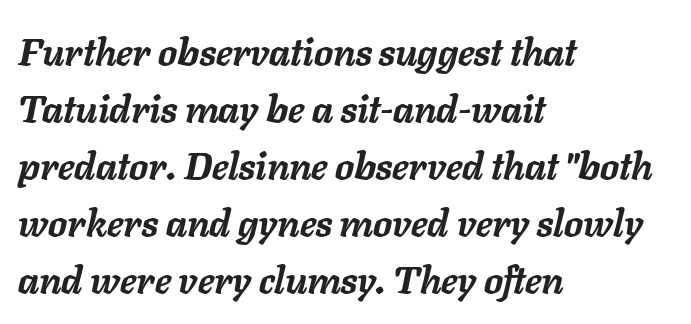
{"italic": "yes", "lean": "right", "slant_degrees": 11, "bold": "yes", "weight": "semibold", "width": "normal", "stroke_contrast": "low", "x_height": "medium", "monospaced": "no", "underline": "no", "align": "left", "line_spacing": "normal", "line_spacing_ratio": 1.5, "letter_spacing": "normal", "letter_spacing_em": 0.0, "glyph_px": 38}
